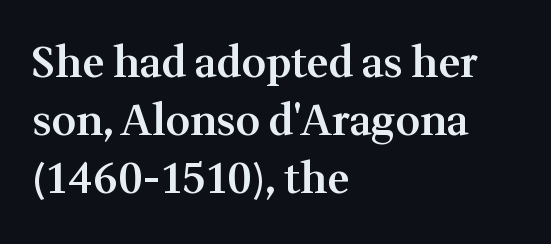
Q: Is the text bold? A: Semi-bold.
Q: Is the text italic (slanted)? A: No, it is upright.
Q: Is the typeface a serif or a sans-serif typeface? A: Serif.
Q: Is the text underlined? A: No.
Q: How is the paragraph aligned? A: Left-aligned.
Q: Is the spacing between letters normal or unusually wide? A: Normal.
Q: Is the spacing between lines tight, normal or loose? A: Normal.
Q: Width (condensed, normal, or wide)? A: Normal.
Q: Stroke contrast? A: Medium.
Q: x-height? A: Medium.
Q: Monospaced? A: No.
